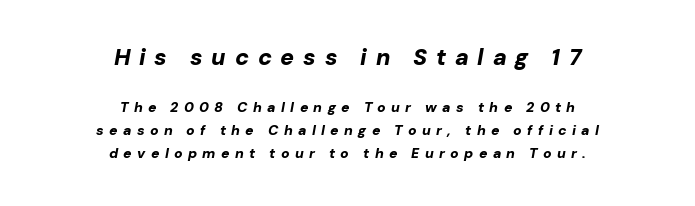
The passage shown begins with its larger block and ends with its smaller one. This sample uses an oblique cut, with every glyph tilted off the vertical. Alignment: centered. Letter spacing: wide. Is there much room between lines? A standard amount, neither cramped nor airy.
